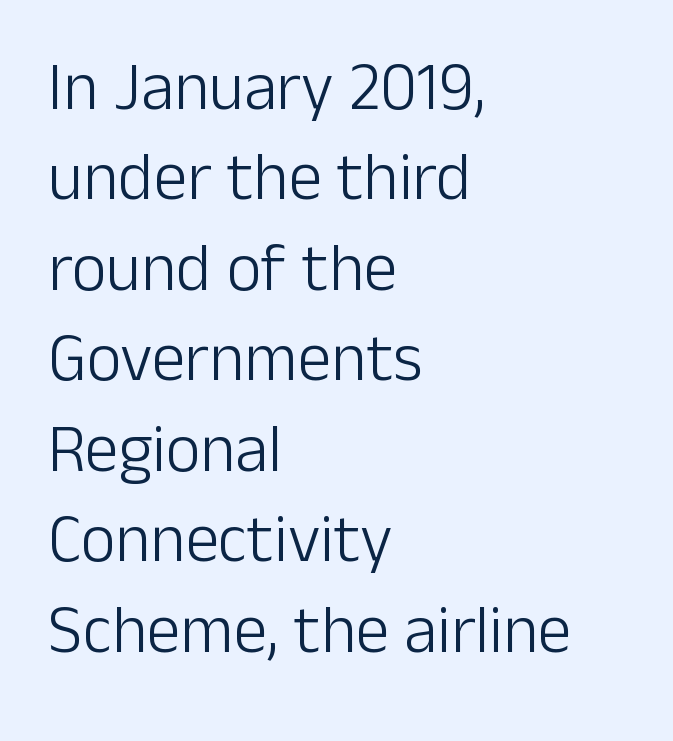
Q: Is the text bold? A: No.
Q: Is the text italic (slanted)? A: No, it is upright.
Q: Is the typeface a serif or a sans-serif typeface? A: Sans-serif.
Q: Is the text underlined? A: No.
Q: How is the paragraph aligned? A: Left-aligned.
Q: Is the spacing between letters normal or unusually wide? A: Normal.
Q: Is the spacing between lines tight, normal or loose? A: Normal.
Q: Width (condensed, normal, or wide)? A: Normal.
Q: Stroke contrast? A: Low.
Q: x-height? A: Medium.
Q: Monospaced? A: No.
